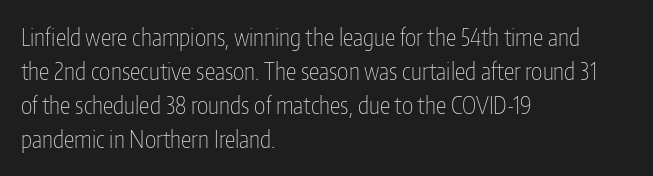
Q: Is the text bold? A: No.
Q: Is the text italic (slanted)? A: No, it is upright.
Q: Is the text underlined? A: No.
Q: How is the paragraph aligned? A: Left-aligned.
Q: Is the spacing between letters normal or unusually wide? A: Normal.
Q: Is the spacing between lines tight, normal or loose? A: Normal.
